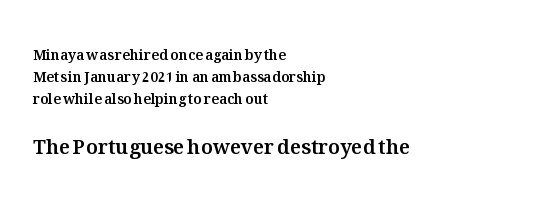
The image shows 20 px text type, upright; set left-aligned, normal line spacing (1.58x), normal letter spacing, not underlined; the second (bottom) block is 1.43x larger.
